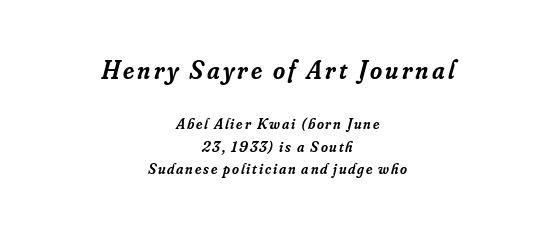
{"italic": "yes", "lean": "right", "slant_degrees": 16, "bold": "semi", "underline": "no", "align": "center", "line_spacing": "normal", "line_spacing_ratio": 1.53, "larger_block": "first", "size_ratio": 1.73, "glyph_px": 26}
